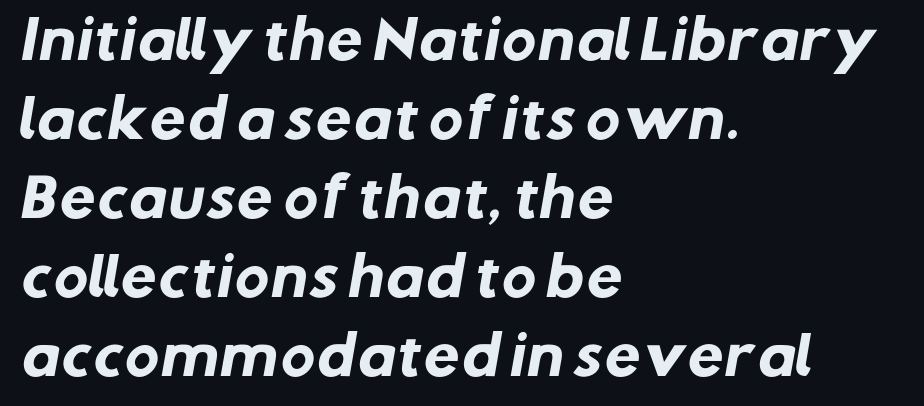
{"serif": "no", "bold": "yes", "weight": "heavy", "width": "normal", "stroke_contrast": "low", "x_height": "medium", "monospaced": "no", "underline": "no", "align": "left", "line_spacing": "normal", "line_spacing_ratio": 1.52, "letter_spacing": "normal", "letter_spacing_em": 0.0, "glyph_px": 52}
